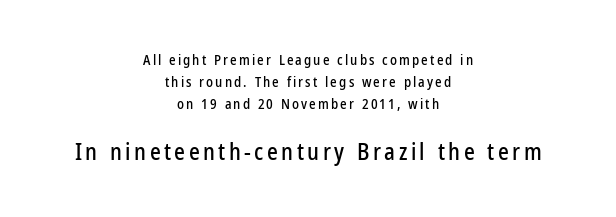
The image shows 23 px text type, upright; set centered, normal line spacing (1.58x), not underlined; the second (bottom) block is 1.64x larger.
